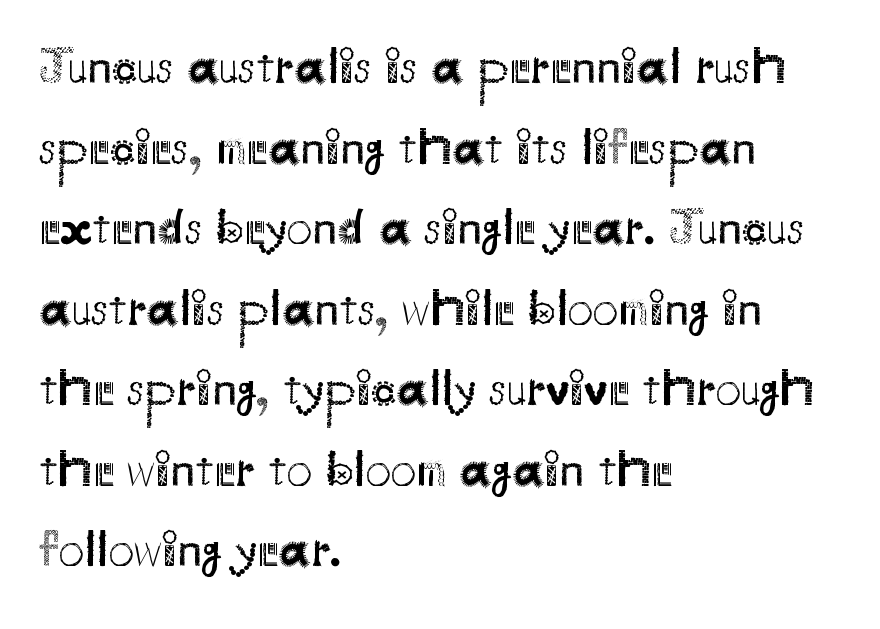
{"serif": "no", "italic": "no", "bold": "no", "weight": "regular", "width": "normal", "stroke_contrast": "medium", "x_height": "small", "monospaced": "no", "underline": "no", "align": "left", "line_spacing": "normal", "line_spacing_ratio": 1.58, "letter_spacing": "normal", "letter_spacing_em": 0.0, "glyph_px": 51}
